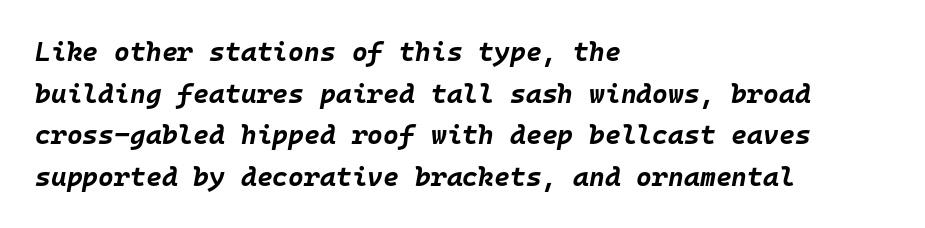
Q: Is the text bold? A: Yes.
Q: Is the text italic (slanted)? A: Yes, it leans right by about 10 degrees.
Q: Is the text underlined? A: No.
Q: How is the paragraph aligned? A: Left-aligned.
Q: Is the spacing between letters normal or unusually wide? A: Normal.
Q: Is the spacing between lines tight, normal or loose? A: Normal.
